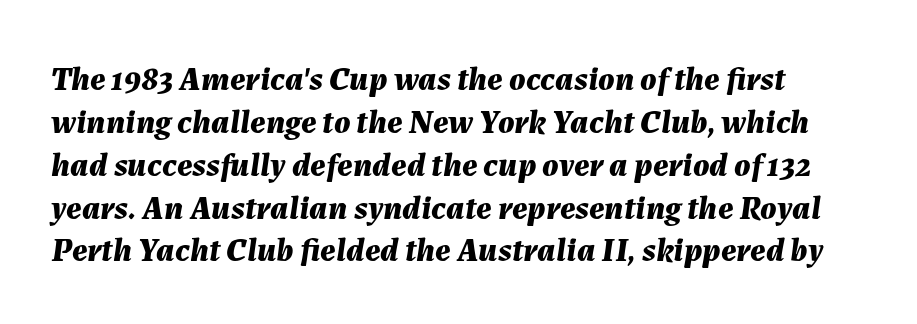
{"italic": "yes", "lean": "right", "slant_degrees": 7, "bold": "yes", "weight": "bold", "width": "normal", "stroke_contrast": "medium", "x_height": "medium", "monospaced": "no", "underline": "no", "line_spacing": "normal", "line_spacing_ratio": 1.26, "letter_spacing": "normal", "letter_spacing_em": 0.0, "glyph_px": 34}
